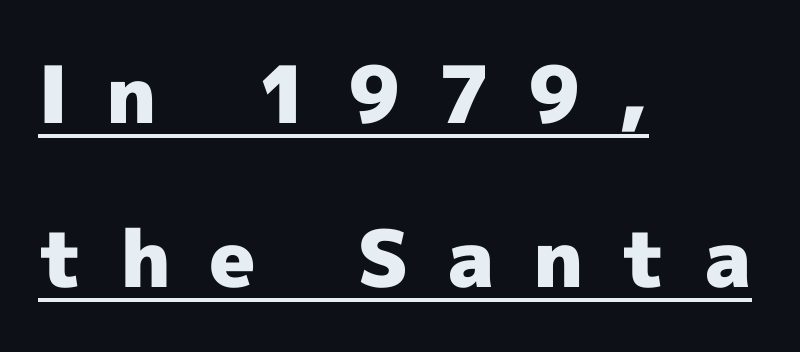
These characters rest on top of a visible drawn line. Every row of glyphs begins at an identical x-position on the left. Tall strokes in this sample are plumb rather than angled. Letter spacing: wide.
